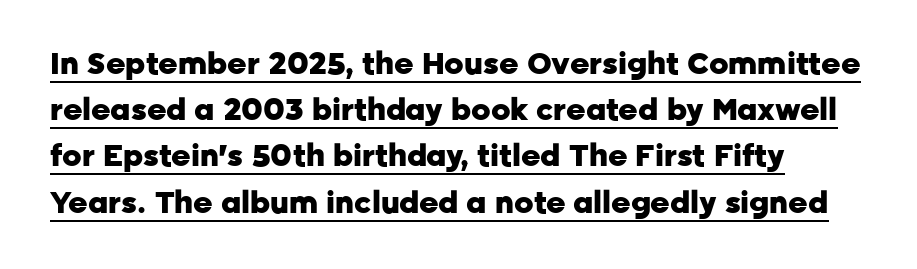
The image shows 30 px heavy sans-serif type, upright; set left-aligned, normal line spacing (1.54x), normal letter spacing, underlined; low stroke contrast and a medium x-height.
